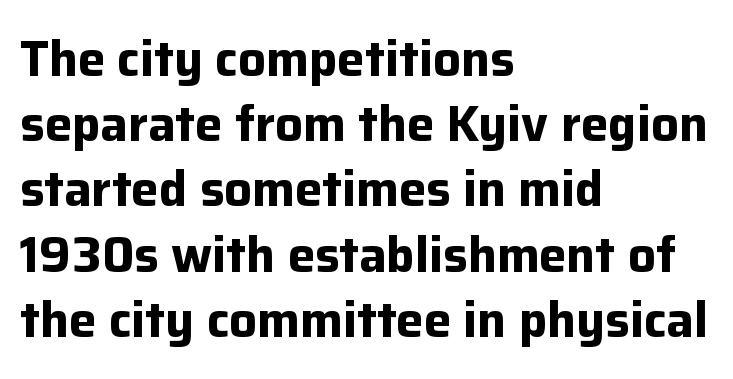
The block of text has a typical density, with ordinary space between rows. The glyphs are unaccompanied by any horizontal stroke below them. If you drew a ruler down the left edge, every line would touch it. Does the weight exceed regular? Yes, all the way to bold. Proportional: the letters do not fall into vertical columns.
